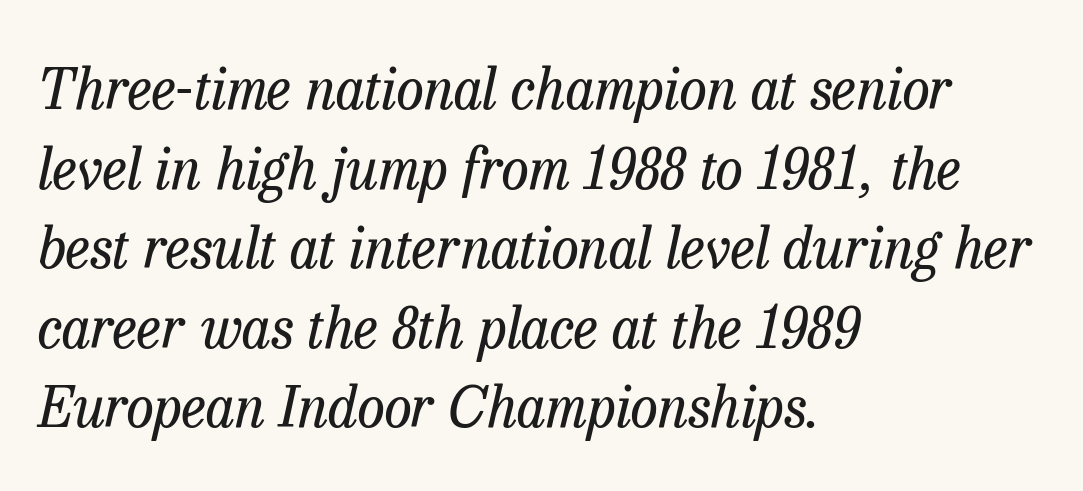
The strokes carry an ordinary text weight at most. The paragraph has a hard left edge and a soft right edge. The specimen reads as italic at a glance. Is this a fixed-width face? No — the glyphs have proportional, varying widths. Just letters on the line, the space beneath them empty.
